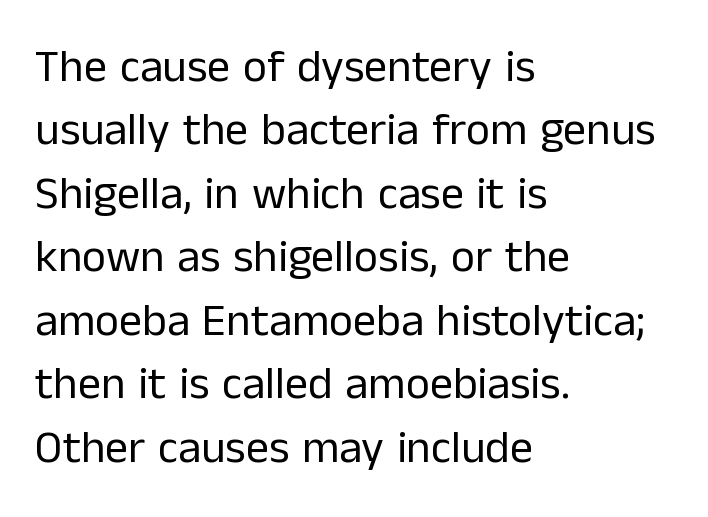
Each letter's strokes conclude bluntly, with no projecting serifs. Weight: regular or lighter. The foot of each line stays bare and open. Spacing verdict: proportional, widths tailored to each character. The lines in this sample share a left origin and differ only in where they stop.
